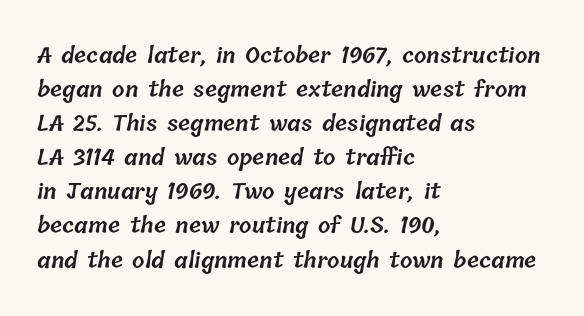
Is the letter spacing exaggerated? No — it looks like the ordinary default. How heavy is the stroke? Medium-heavy — a semibold, shy of bold. Line beginnings align vertically; line endings do not. Regular leading.
